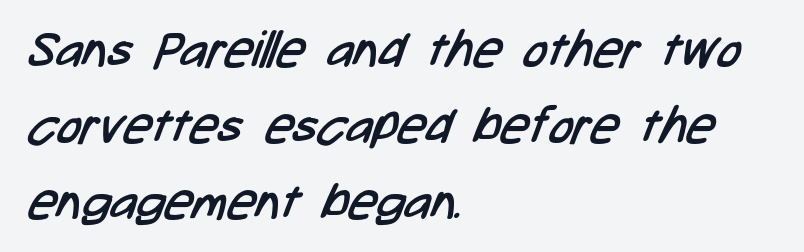
{"serif": "no", "bold": "no", "weight": "regular", "width": "condensed", "stroke_contrast": "low", "x_height": "medium", "monospaced": "no", "underline": "no", "align": "left", "line_spacing": "normal", "line_spacing_ratio": 1.52, "letter_spacing": "normal", "letter_spacing_em": 0.0, "glyph_px": 50}
